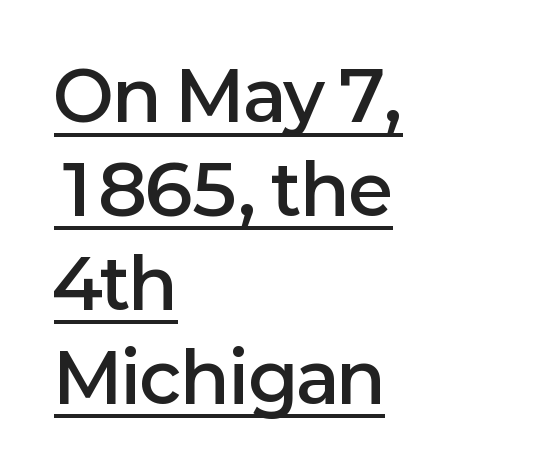
The image shows 69 px semibold sans-serif type, upright; set left-aligned, normal line spacing (1.36x), normal letter spacing, underlined; low stroke contrast and a medium x-height.
